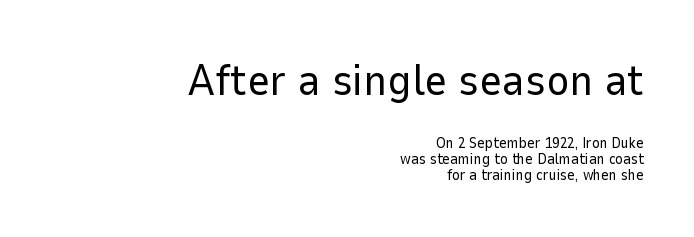
Q: Is the text bold? A: No.
Q: Is the text italic (slanted)? A: No, it is upright.
Q: Is the typeface a serif or a sans-serif typeface? A: Sans-serif.
Q: Is the text underlined? A: No.
Q: How is the paragraph aligned? A: Right-aligned.
Q: Is the spacing between letters normal or unusually wide? A: Normal.
Q: Is the spacing between lines tight, normal or loose? A: Tight.
Q: Which block of text is set in a larger size, the first (top) or the second (bottom)? A: The first (top) one.
Q: Width (condensed, normal, or wide)? A: Normal.
Q: Stroke contrast? A: Low.
Q: x-height? A: Medium.
Q: Monospaced? A: No.
